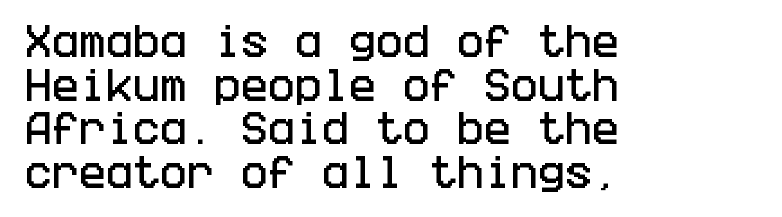
{"serif": "no", "italic": "no", "width": "condensed", "stroke_contrast": "low", "x_height": "large", "underline": "no", "align": "left", "line_spacing_ratio": 1.21, "letter_spacing": "normal", "letter_spacing_em": 0.0, "glyph_px": 36}
